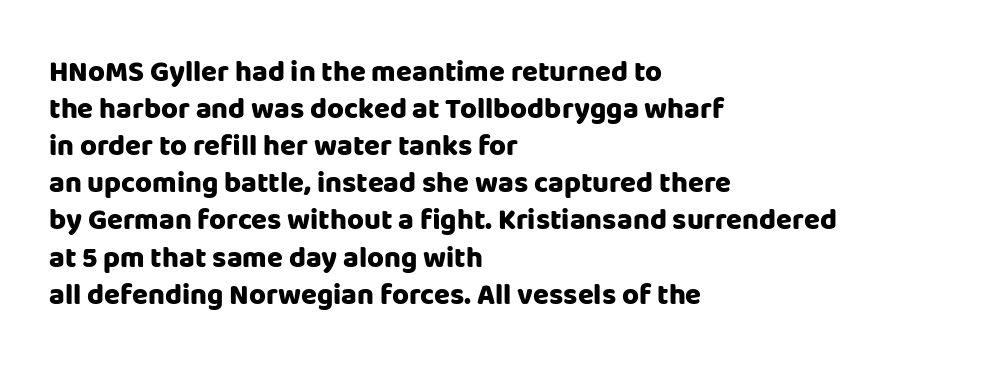
The image shows 29 px heavy sans-serif type, upright; set left-aligned, normal line spacing (1.28x), normal letter spacing, not underlined; low stroke contrast and a large x-height.
